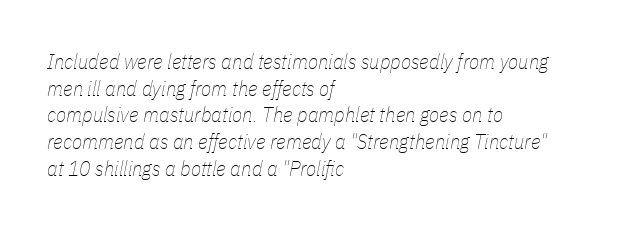
{"italic": "yes", "lean": "right", "slant_degrees": 11, "bold": "no", "underline": "no", "align": "left", "line_spacing": "normal", "line_spacing_ratio": 1.27, "letter_spacing": "normal", "letter_spacing_em": 0.0, "glyph_px": 21}
